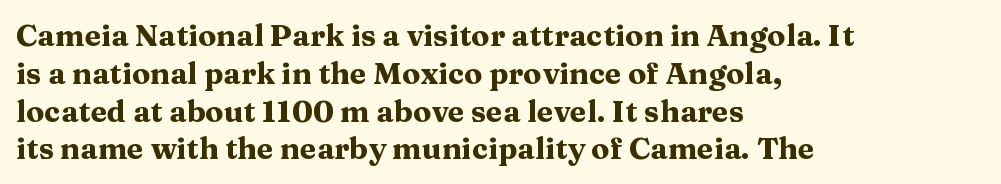
The image shows 30 px heavy, wide serif type, upright; set left-aligned, normal line spacing (1.26x), normal letter spacing, not underlined; medium stroke contrast and a medium x-height.
